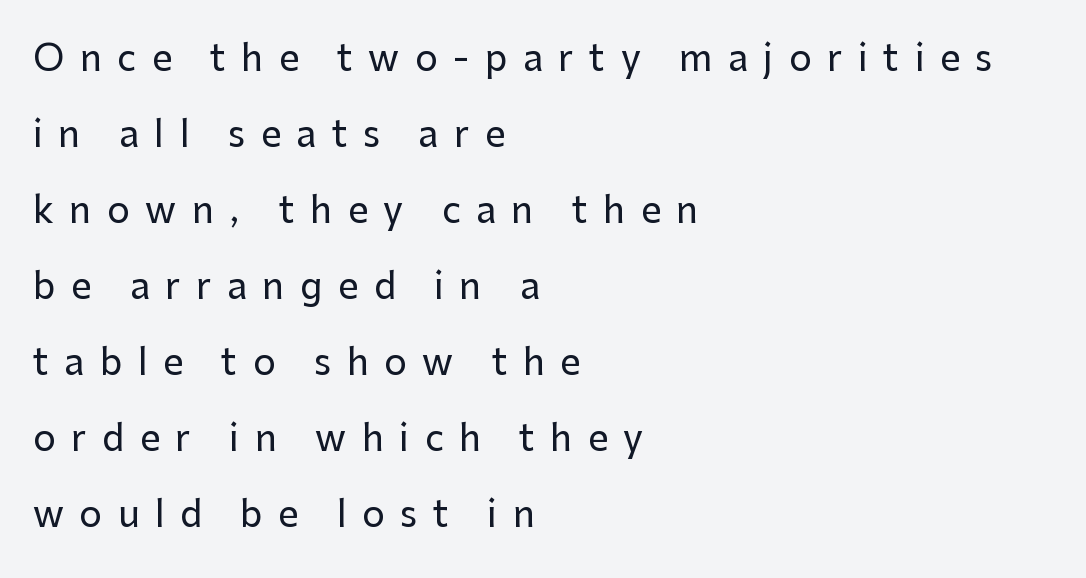
Character widths vary here, with narrow letters taking less room than wide ones. Each letter's strokes conclude bluntly, with no projecting serifs. The letters stand upright; this is a roman face. Layout note: lines flush left. Vertically, the passage feels expansive, rows floating well apart.
